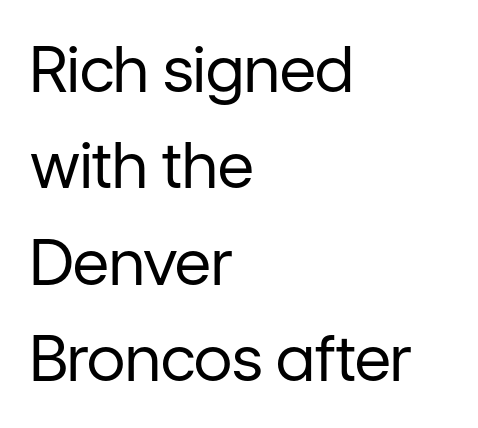
Q: Is the text bold? A: No.
Q: Is the text italic (slanted)? A: No, it is upright.
Q: Is the typeface a serif or a sans-serif typeface? A: Sans-serif.
Q: Is the text underlined? A: No.
Q: How is the paragraph aligned? A: Left-aligned.
Q: Is the spacing between letters normal or unusually wide? A: Normal.
Q: Is the spacing between lines tight, normal or loose? A: Normal.
Q: Width (condensed, normal, or wide)? A: Normal.
Q: Stroke contrast? A: Low.
Q: x-height? A: Medium.
Q: Monospaced? A: No.
